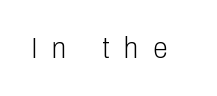
Q: Is the text bold? A: No.
Q: Is the text italic (slanted)? A: No, it is upright.
Q: Is the typeface a serif or a sans-serif typeface? A: Sans-serif.
Q: Is the text underlined? A: No.
Q: Is the spacing between letters normal or unusually wide? A: Unusually wide.
Q: Width (condensed, normal, or wide)? A: Condensed.
Q: Stroke contrast? A: Low.
Q: x-height? A: Medium.
Q: Monospaced? A: No.
